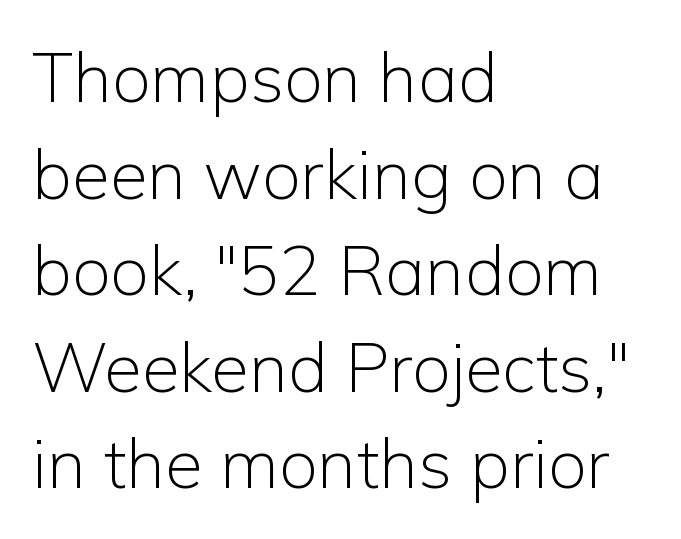
Q: Is the text bold? A: No.
Q: Is the text italic (slanted)? A: No, it is upright.
Q: Is the typeface a serif or a sans-serif typeface? A: Sans-serif.
Q: Is the text underlined? A: No.
Q: How is the paragraph aligned? A: Left-aligned.
Q: Is the spacing between letters normal or unusually wide? A: Normal.
Q: Is the spacing between lines tight, normal or loose? A: Normal.
Q: Width (condensed, normal, or wide)? A: Normal.
Q: Stroke contrast? A: Low.
Q: x-height? A: Medium.
Q: Monospaced? A: No.
